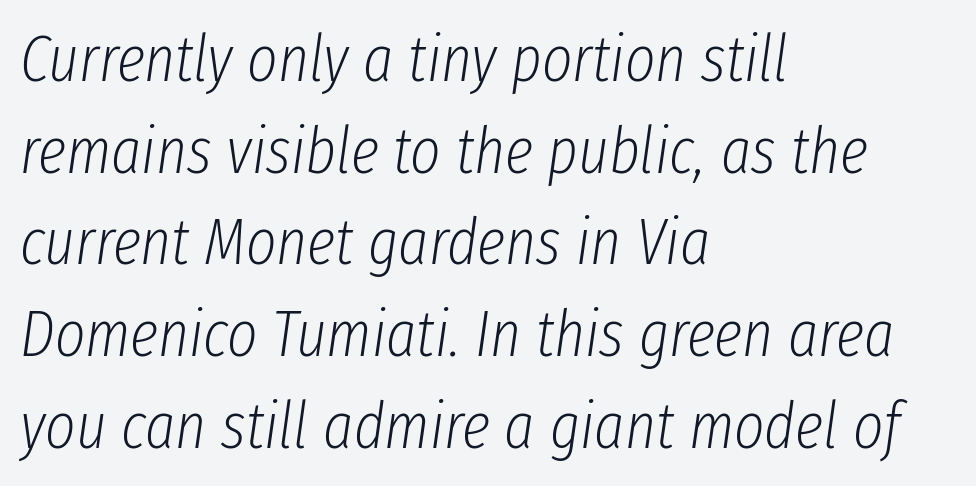
Q: Is the text bold? A: No.
Q: Is the text italic (slanted)? A: Yes, it leans right by about 8 degrees.
Q: Is the text underlined? A: No.
Q: How is the paragraph aligned? A: Left-aligned.
Q: Is the spacing between letters normal or unusually wide? A: Normal.
Q: Is the spacing between lines tight, normal or loose? A: Normal.
Q: Width (condensed, normal, or wide)? A: Condensed.
Q: Stroke contrast? A: Low.
Q: x-height? A: Medium.
Q: Monospaced? A: No.
